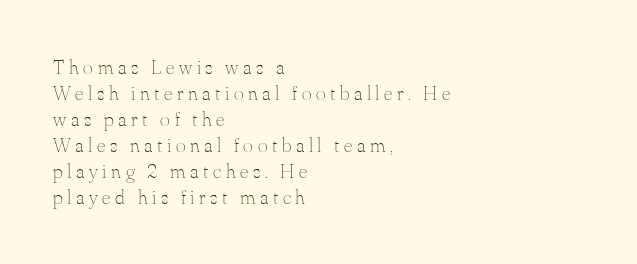
Q: Is the text bold? A: No.
Q: Is the text italic (slanted)? A: No, it is upright.
Q: Is the text underlined? A: No.
Q: How is the paragraph aligned? A: Left-aligned.
Q: Is the spacing between letters normal or unusually wide? A: Unusually wide.
